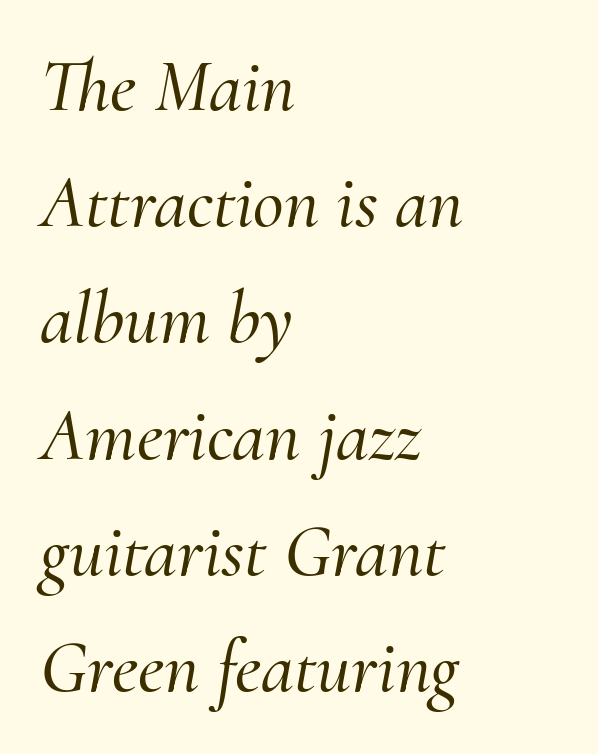
The image shows 75 px serif type, italic (leaning right); set left-aligned, normal line spacing (1.55x), normal letter spacing, not underlined; medium stroke contrast and a small x-height.
